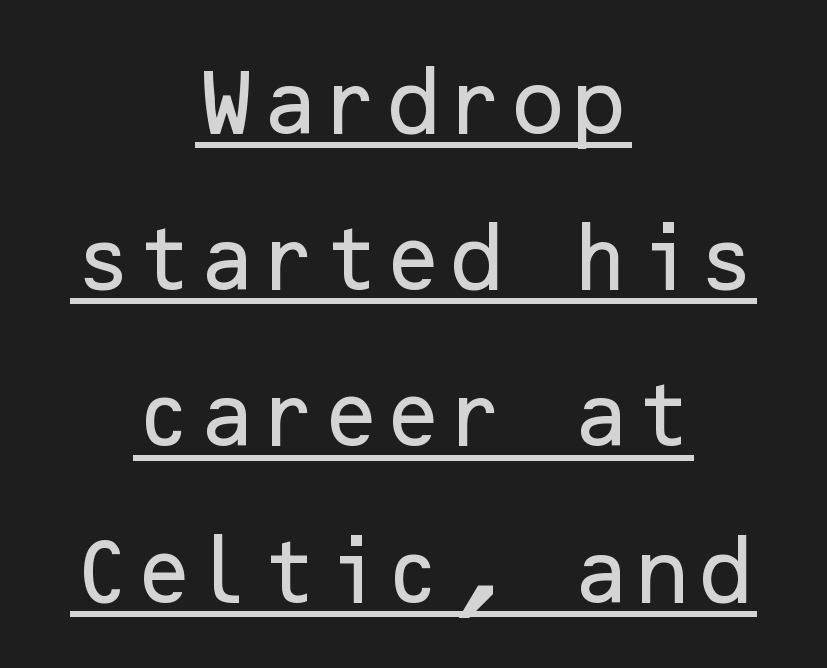
The words here are underlined. How are the letters spaced? Ordinarily, with no added tracking. Compared with typical paragraphs, the rows here are farther apart. The face used here is a sans, in the tradition of grotesques and geometrics. The lines in this sample share a center point and differ in where they start and stop.
